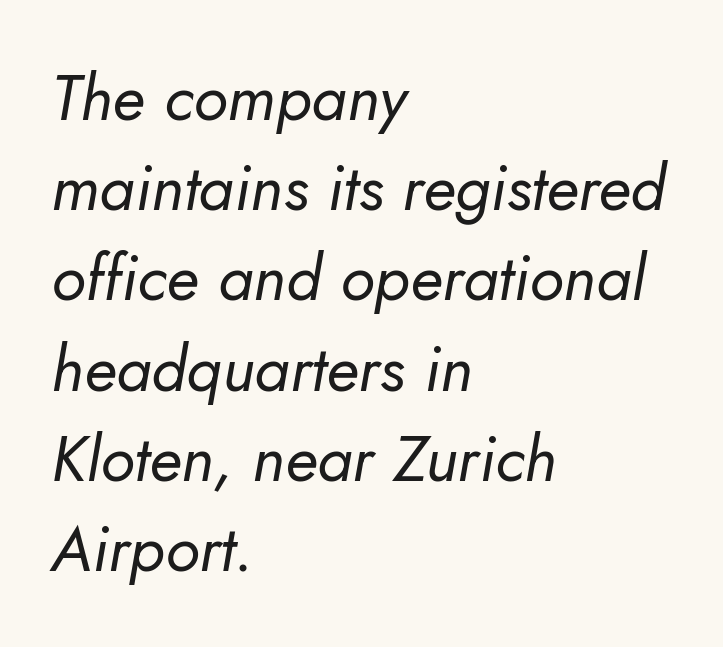
The image shows 64 px regular-weight type, italic (leaning right); set left-aligned, normal line spacing (1.41x), normal letter spacing, not underlined; low stroke contrast and a small x-height.
